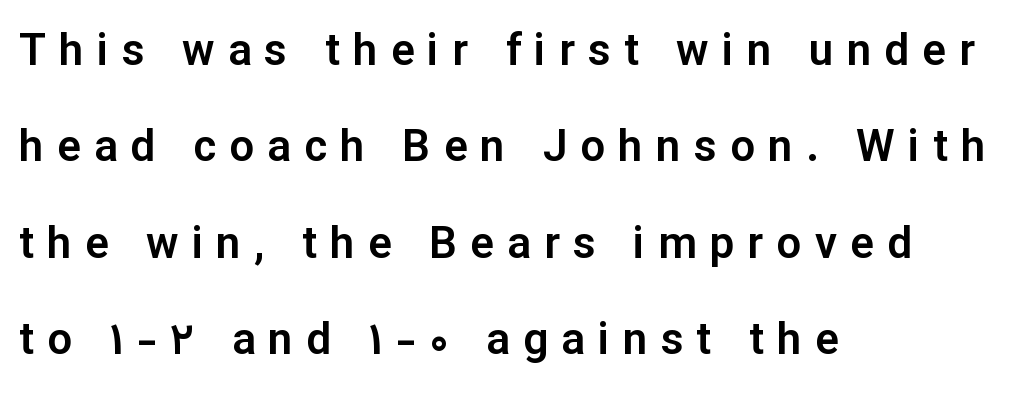
The image shows 44 px sans-serif type, upright; set left-aligned, loose line spacing (2.19x), unusually wide letter spacing (+0.3 em), not underlined; low stroke contrast and a medium x-height.
